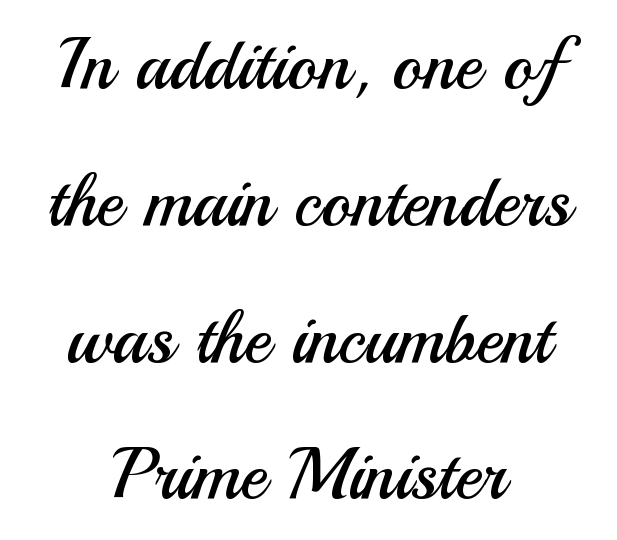
The image shows 72 px regular-weight sans-serif type; set centered, loose line spacing (1.9x), normal letter spacing, not underlined; medium stroke contrast and a small x-height.
